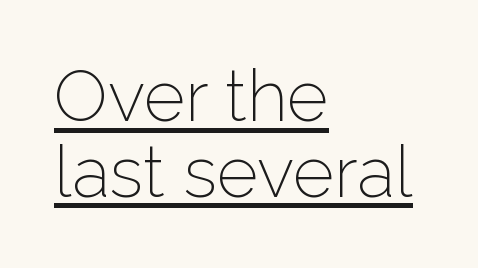
The image shows 71 px light sans-serif type, upright; set left-aligned, tight line spacing (1.07x), normal letter spacing, underlined; low stroke contrast and a medium x-height.
